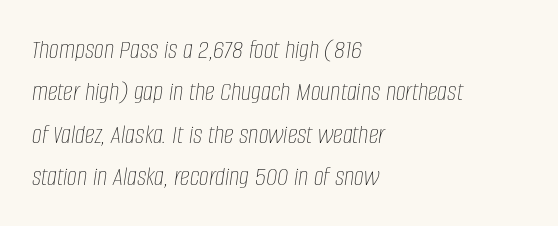
Think of a printed novel: that variable character pitch is what you see here. The text carries the slant typical of an italic or oblique font. Stem width sits at or under what a default text font uses. Students, observe: this is what conventionally led text looks like. Rule under the text: the space is simply empty.
